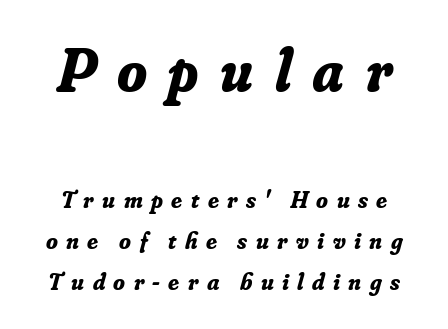
The image shows 61 px bold serif type, italic (leaning right); set line spacing 1.71x, unusually wide letter spacing (+0.35 em), not underlined; the first (top) block is 2.54x larger; low stroke contrast and a small x-height.
